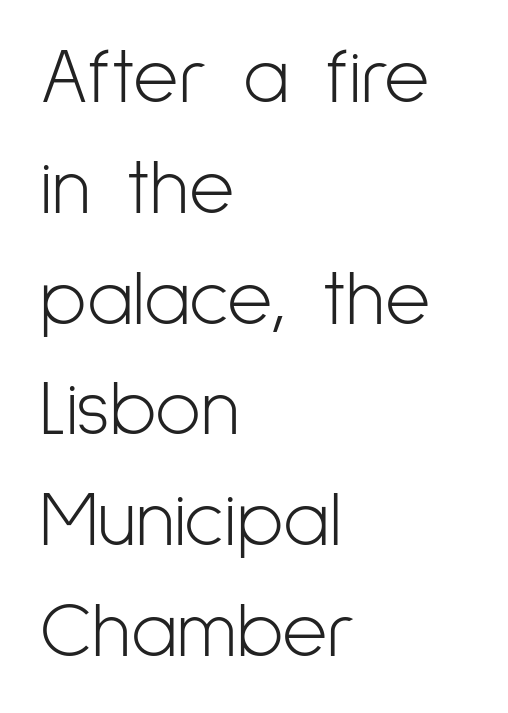
What's the leading like? Ordinary, nothing unusual. Ink coverage per letter is moderate at most. The ragged edge is on the right, which tells us the setting is flush left. Note the varied advance widths — an 'i' is clearly narrower than an 'm'. Style check: upright.
